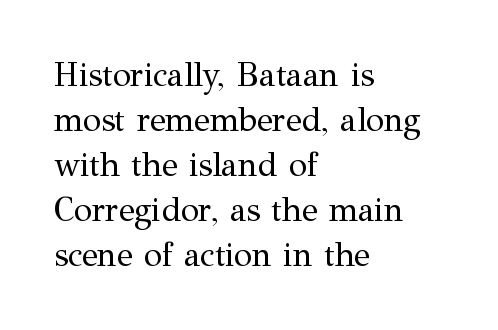
Each letter's strokes conclude with small projecting serifs. Does the leading feel generous? No, just average. The lettering stays uniformly vertical, giving the passage a roman look. The rendering uses natural spacing where letterforms have individual widths. The characters are drawn with everyday or finer stroke widths. Here the glyphs are tracked normally, forming tight word shapes.
